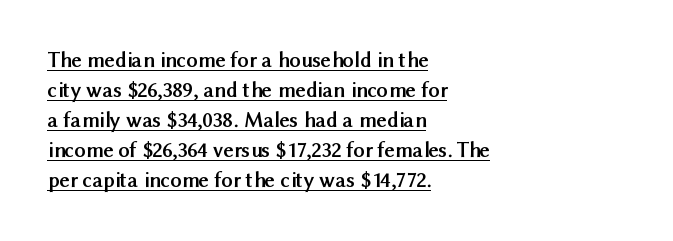
Between one letter and the next there's only the usual sliver of space. The strokes are fattened all the way to bold. A normal amount of white space separates one row of letters from the next. The rendered words wear a rule along their underside. Is there any slant? The stems are plumb.
